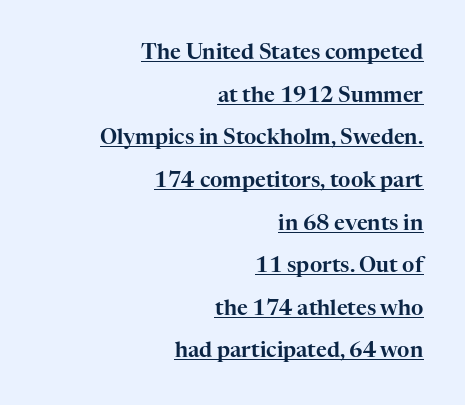
The image shows 21 px text type, upright; set right-aligned, loose line spacing (2.03x), normal letter spacing, underlined.
